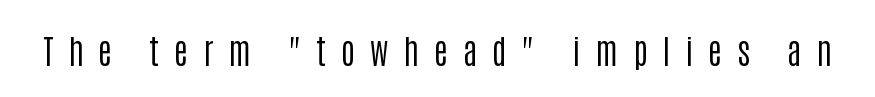
Typographically, this falls in the sans-serif category. Is the type heavy? It reads as light-to-regular instead. Caption: expanded tracking, letters set apart. Check the space under the baseline: it is left empty. You could not count columns in this text — the font is proportionally spaced. Quick note: not italic, upright.
